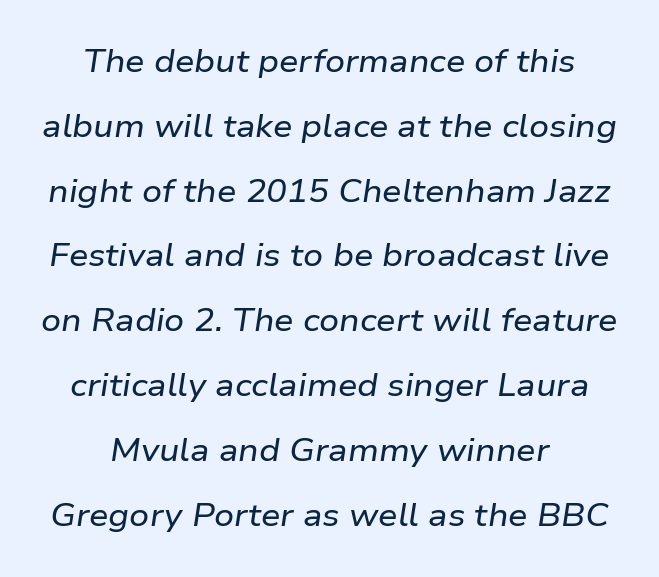
{"italic": "yes", "lean": "right", "slant_degrees": 9, "width": "wide", "stroke_contrast": "low", "x_height": "medium", "monospaced": "no", "underline": "no", "line_spacing": "loose", "line_spacing_ratio": 2.09, "letter_spacing": "normal", "letter_spacing_em": 0.0, "glyph_px": 31}
